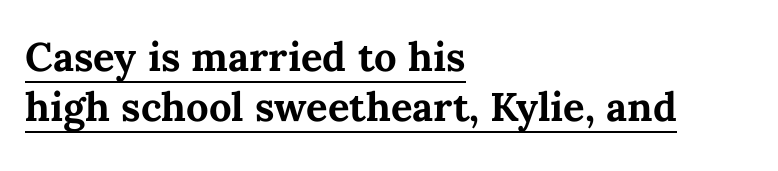
{"italic": "no", "bold": "yes", "weight": "bold", "width": "normal", "stroke_contrast": "medium", "x_height": "medium", "monospaced": "no", "underline": "yes", "align": "left", "line_spacing": "normal", "line_spacing_ratio": 1.26, "letter_spacing": "normal", "letter_spacing_em": 0.0, "glyph_px": 40}
